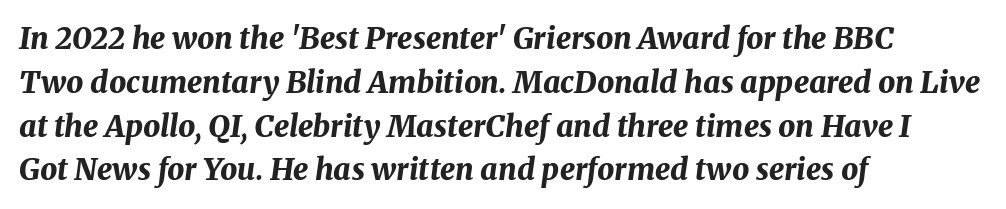
The image shows 30 px bold type, italic (leaning right); set left-aligned, normal line spacing (1.46x), normal letter spacing, not underlined; medium stroke contrast and a medium x-height.
